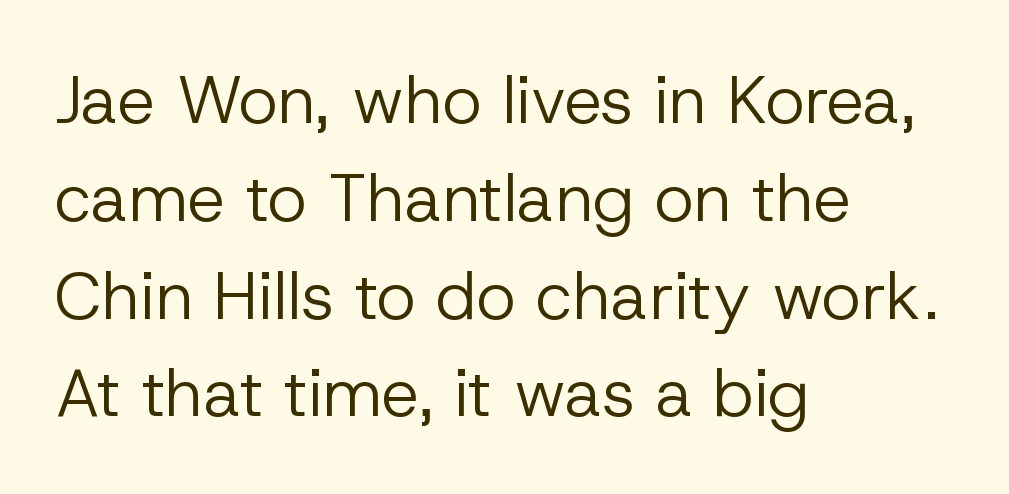
{"serif": "no", "italic": "no", "bold": "no", "weight": "regular", "width": "normal", "stroke_contrast": "low", "x_height": "medium", "monospaced": "no", "underline": "no", "align": "left", "line_spacing": "normal", "line_spacing_ratio": 1.46, "letter_spacing": "normal", "letter_spacing_em": 0.0, "glyph_px": 67}
